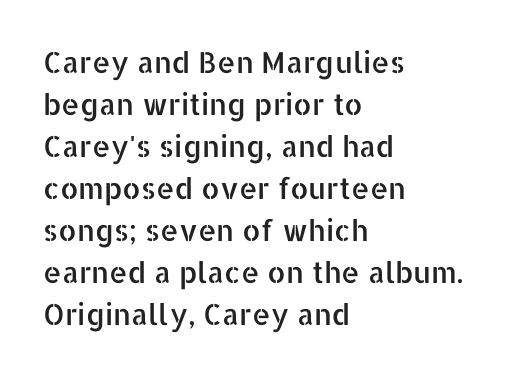
Q: Is the text italic (slanted)? A: No, it is upright.
Q: Is the typeface a serif or a sans-serif typeface? A: Sans-serif.
Q: Is the text underlined? A: No.
Q: How is the paragraph aligned? A: Left-aligned.
Q: Is the spacing between letters normal or unusually wide? A: Normal.
Q: Is the spacing between lines tight, normal or loose? A: Normal.
Q: Width (condensed, normal, or wide)? A: Normal.
Q: Stroke contrast? A: Low.
Q: x-height? A: Medium.
Q: Monospaced? A: No.
